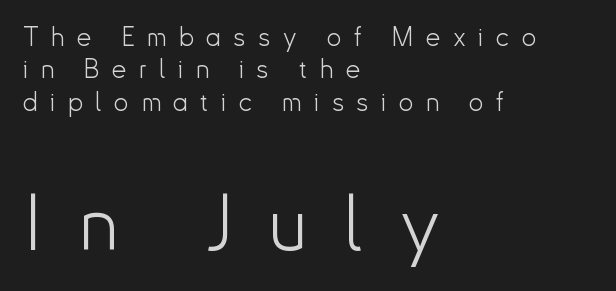
The image shows 77 px light sans-serif type, upright; set left-aligned, normal line spacing (1.25x), unusually wide letter spacing (+0.48 em), not underlined; the second (bottom) block is 2.96x larger; low stroke contrast and a small x-height.
